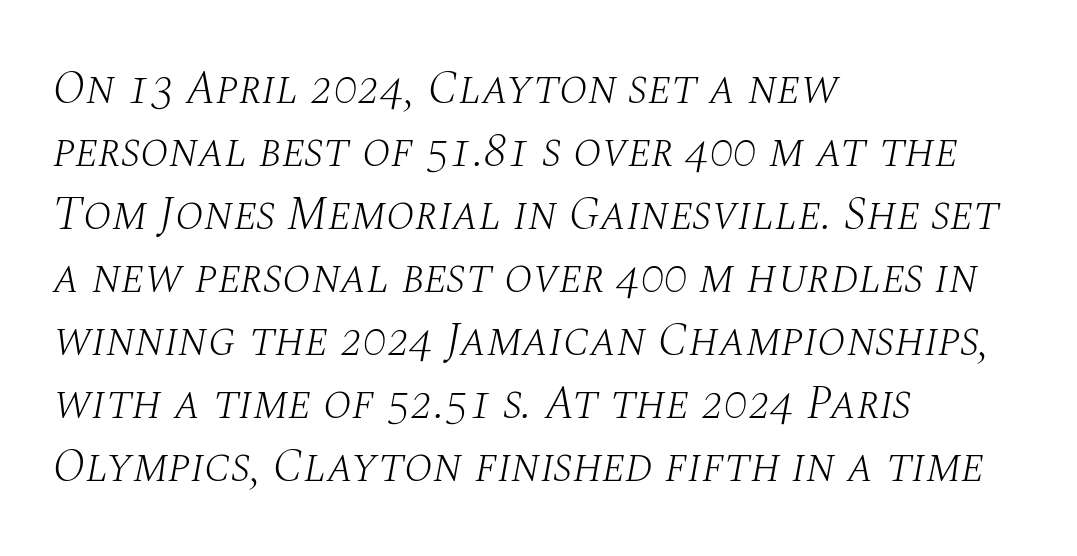
The image shows 47 px light serif type, italic (leaning right); set left-aligned, normal line spacing (1.34x), normal letter spacing, not underlined; medium stroke contrast and a large x-height.
